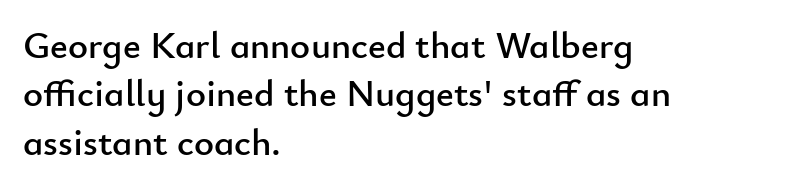
The image shows 38 px sans-serif type, upright; set left-aligned, normal line spacing (1.27x), normal letter spacing, not underlined; low stroke contrast and a small x-height.
